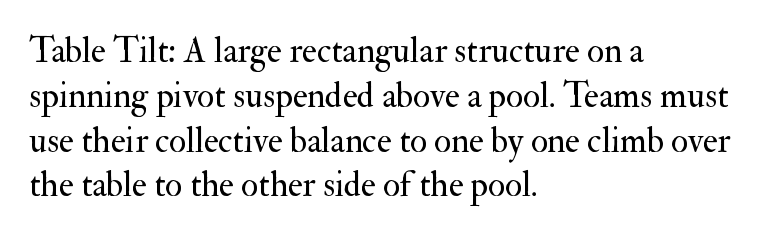
The face used here is proportionally spaced, like ordinary book or web type. This sample uses an upright cut, with every glyph sitting square on the baseline. The text block is weighted toward the left margin, trailing off unevenly rightward. The strip under each line holds only bare page. Heaviness? Minimal to ordinary, like unemphasized prose. Serifs: yes, visible at the terminals of the letterforms.
